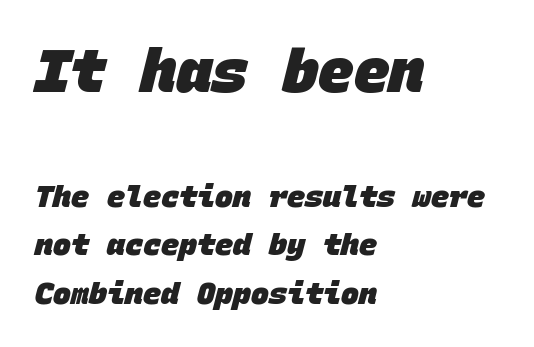
Q: Is the text bold? A: Yes.
Q: Is the typeface a serif or a sans-serif typeface? A: Sans-serif.
Q: Is the text underlined? A: No.
Q: How is the paragraph aligned? A: Left-aligned.
Q: Is the spacing between letters normal or unusually wide? A: Normal.
Q: Is the spacing between lines tight, normal or loose? A: Normal.
Q: Which block of text is set in a larger size, the first (top) or the second (bottom)? A: The first (top) one.
Q: Width (condensed, normal, or wide)? A: Normal.
Q: Stroke contrast? A: Low.
Q: x-height? A: Large.
Q: Monospaced? A: Yes.
